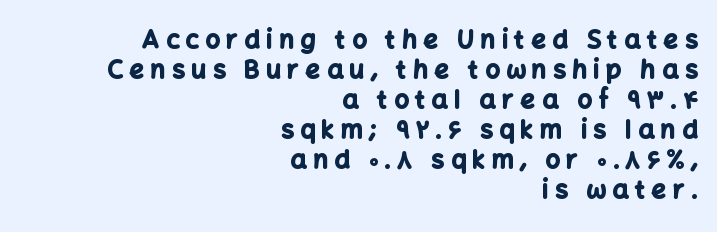
The image shows 25 px bold type, upright; set right-aligned, line spacing 1.2x, unusually wide letter spacing (+0.27 em), not underlined.
